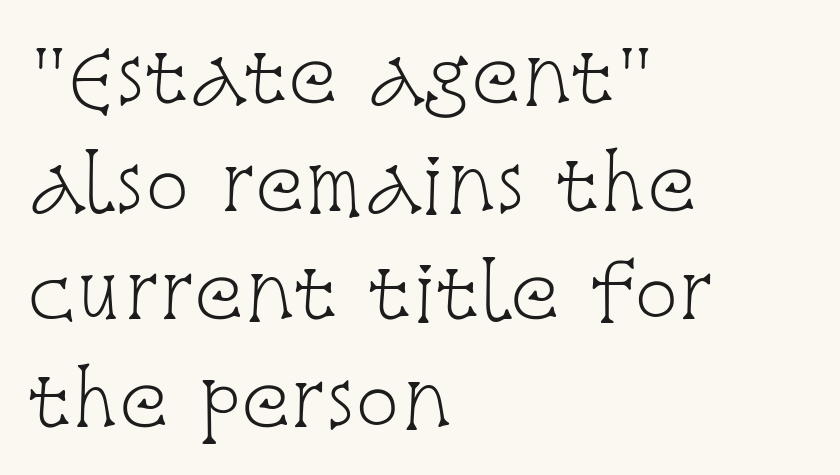
Every character sits straight up, as roman type does. Casual observation: everything's shoved over to the left. Summary of vertical rhythm: regular, with standard interline spacing. Honestly, there is no underline to notice here at all.
